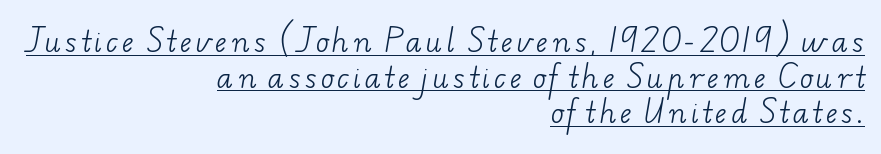
Q: Is the text bold? A: No.
Q: Is the text underlined? A: Yes.
Q: How is the paragraph aligned? A: Right-aligned.
Q: Is the spacing between lines tight, normal or loose? A: Normal.
